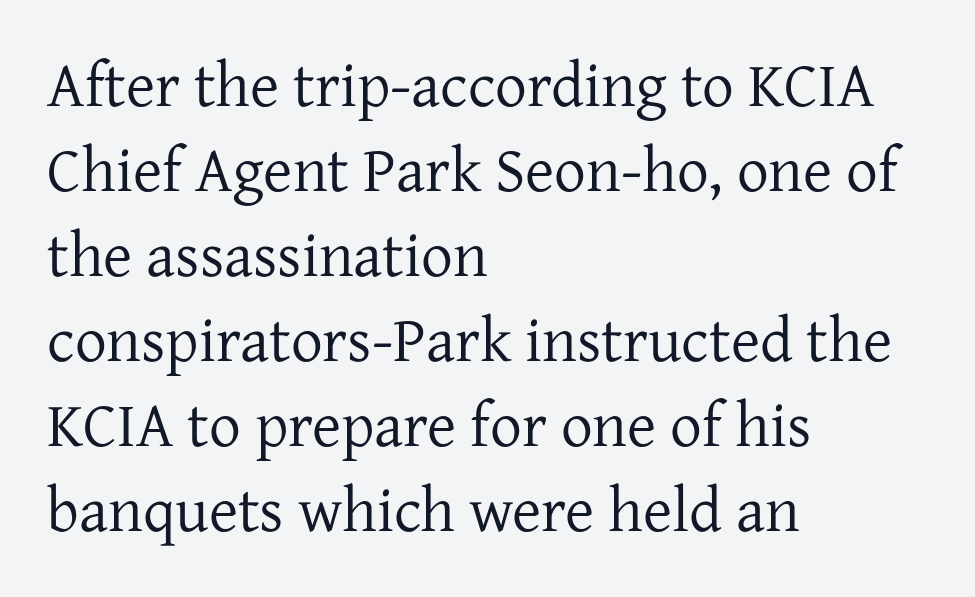
{"serif": "yes", "italic": "no", "bold": "no", "weight": "regular", "width": "normal", "stroke_contrast": "low", "x_height": "medium", "monospaced": "no", "underline": "no", "align": "left", "line_spacing": "normal", "line_spacing_ratio": 1.35, "letter_spacing": "normal", "letter_spacing_em": 0.0, "glyph_px": 63}
